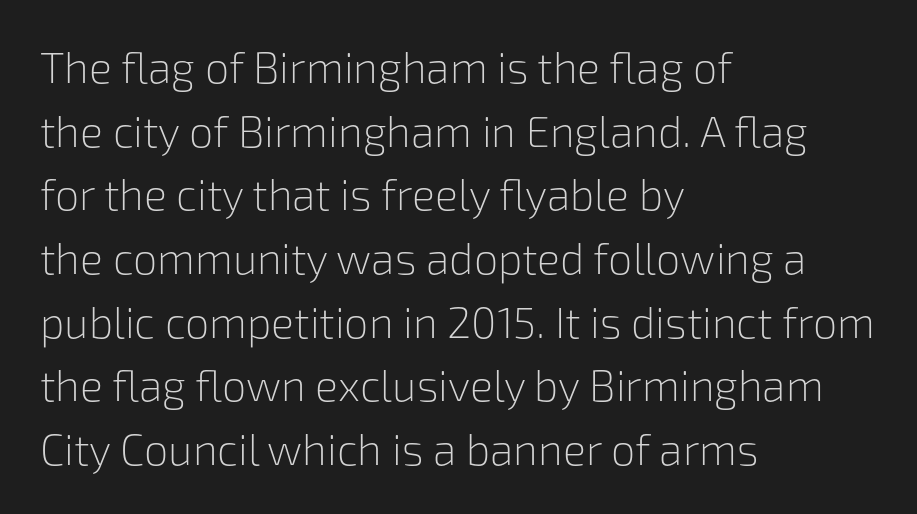
Q: Is the text bold? A: No.
Q: Is the text italic (slanted)? A: No, it is upright.
Q: Is the typeface a serif or a sans-serif typeface? A: Sans-serif.
Q: Is the text underlined? A: No.
Q: How is the paragraph aligned? A: Left-aligned.
Q: Is the spacing between letters normal or unusually wide? A: Normal.
Q: Is the spacing between lines tight, normal or loose? A: Normal.
Q: Width (condensed, normal, or wide)? A: Normal.
Q: Stroke contrast? A: Low.
Q: x-height? A: Medium.
Q: Monospaced? A: No.
